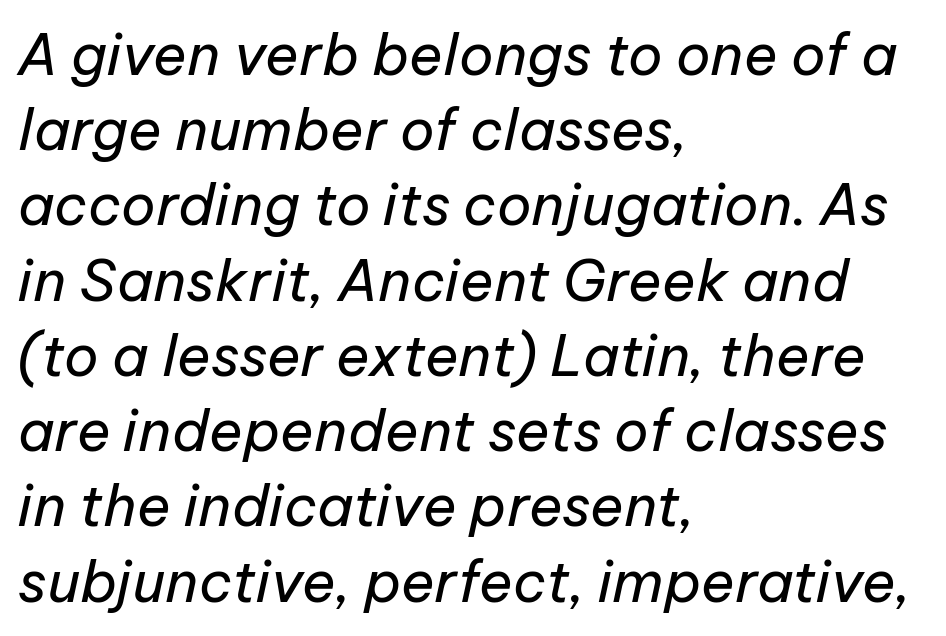
Q: Is the text bold? A: No.
Q: Is the text italic (slanted)? A: Yes, it leans right by about 12 degrees.
Q: Is the text underlined? A: No.
Q: How is the paragraph aligned? A: Left-aligned.
Q: Is the spacing between letters normal or unusually wide? A: Normal.
Q: Is the spacing between lines tight, normal or loose? A: Normal.
Q: Width (condensed, normal, or wide)? A: Normal.
Q: Stroke contrast? A: Low.
Q: x-height? A: Medium.
Q: Monospaced? A: No.
